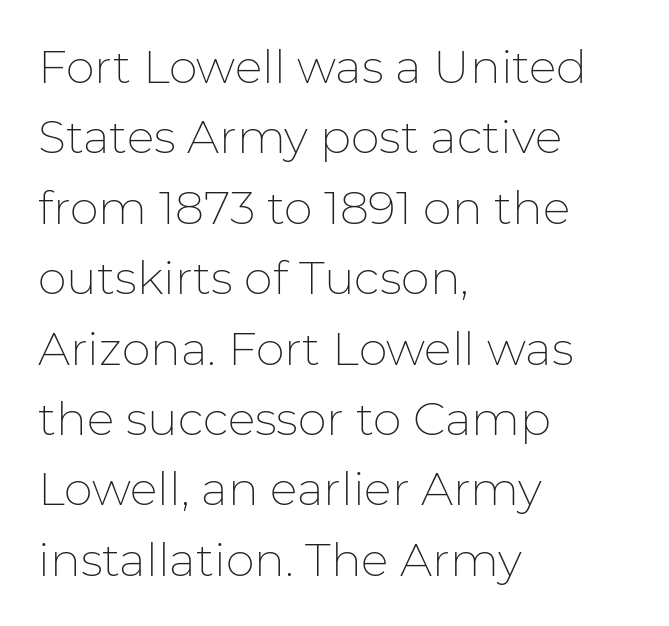
Stroke terminals: plain, sans-serif. This rendering uses left alignment, leaving the right contour irregular. No italicization has been applied; the sample stays upright. No word sits above an underline. A typesetter would call this leading conventional body-copy spacing. Default kerning and tracking; the words read as compact shapes.
